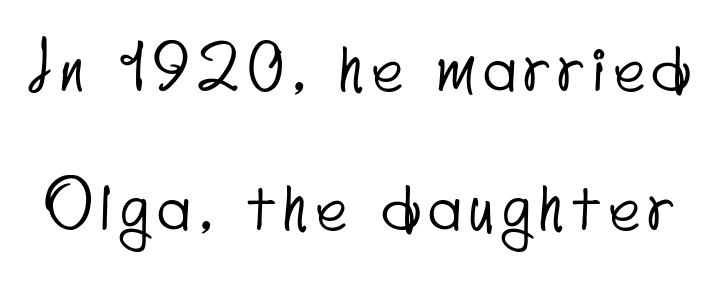
A typesetter would label this face a sans. Lines of text with bare space underneath. You could fit nearly another row in the gap between these rows. The passage shown is typed in a proportional face where columns would drift.
